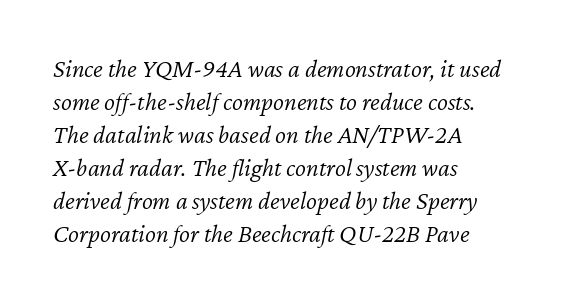
The image shows 26 px text type, italic (leaning right); set left-aligned, normal line spacing (1.27x), normal letter spacing, not underlined.
